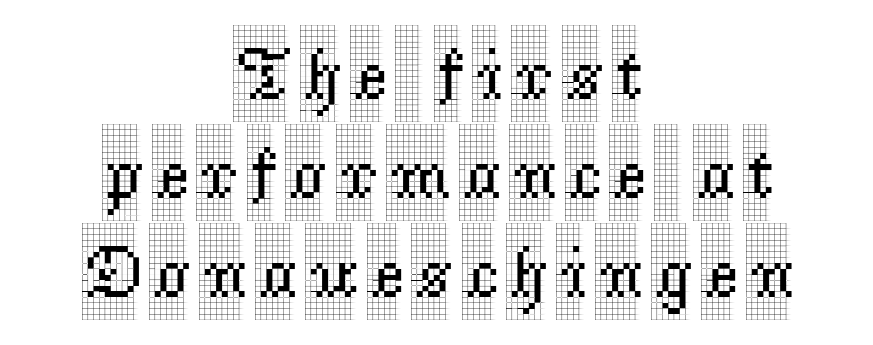
{"serif": "yes", "italic": "no", "width": "condensed", "x_height": "large", "monospaced": "no", "underline": "no", "align": "center", "line_spacing": "normal", "line_spacing_ratio": 1.34, "glyph_px": 74}
